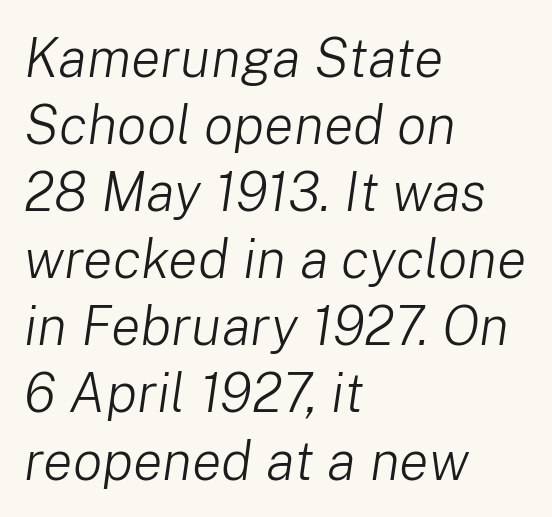
Slanted lettering throughout. Is this a heavy cut? Hardly; it is regular or lighter. Underline: absent. This sample has the flowing, uneven cadence of proportional lettering. A typesetter would call this zero additional tracking.
